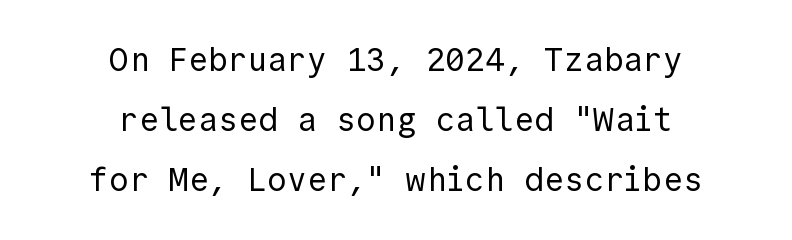
Each letter, wide or thin by design, is forced into the same width here. The weight would be labelled regular, book, light, or lighter still. The space directly below the letters is spotless. The type sits square on the baseline with zero lean. The letterforms sit shoulder to shoulder at normal distance. Each letter's strokes conclude bluntly, with no projecting serifs.
